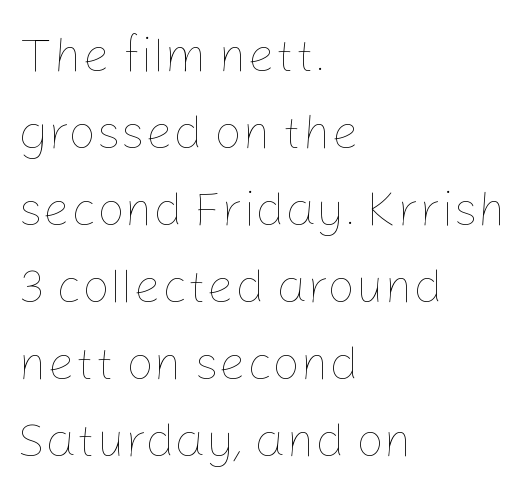
The image shows 49 px thin type, upright; set left-aligned, normal line spacing (1.57x), normal letter spacing, not underlined; low stroke contrast and a medium x-height.
